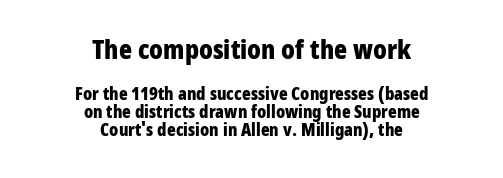
The image shows 27 px bold type, upright; set centered, tight line spacing (1.0x), normal letter spacing, not underlined; the first (top) block is 1.5x larger.
